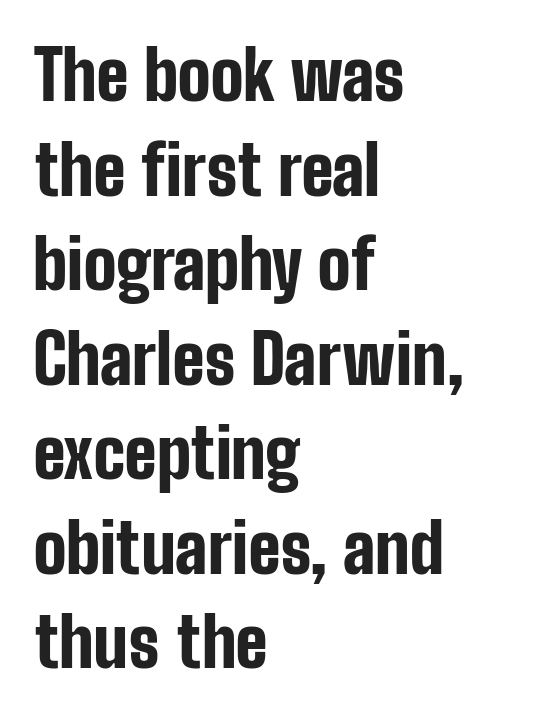
{"serif": "no", "italic": "no", "bold": "yes", "weight": "bold", "width": "condensed", "stroke_contrast": "low", "x_height": "medium", "monospaced": "no", "underline": "no", "align": "left", "line_spacing": "normal", "line_spacing_ratio": 1.37, "letter_spacing": "normal", "letter_spacing_em": 0.0, "glyph_px": 69}
